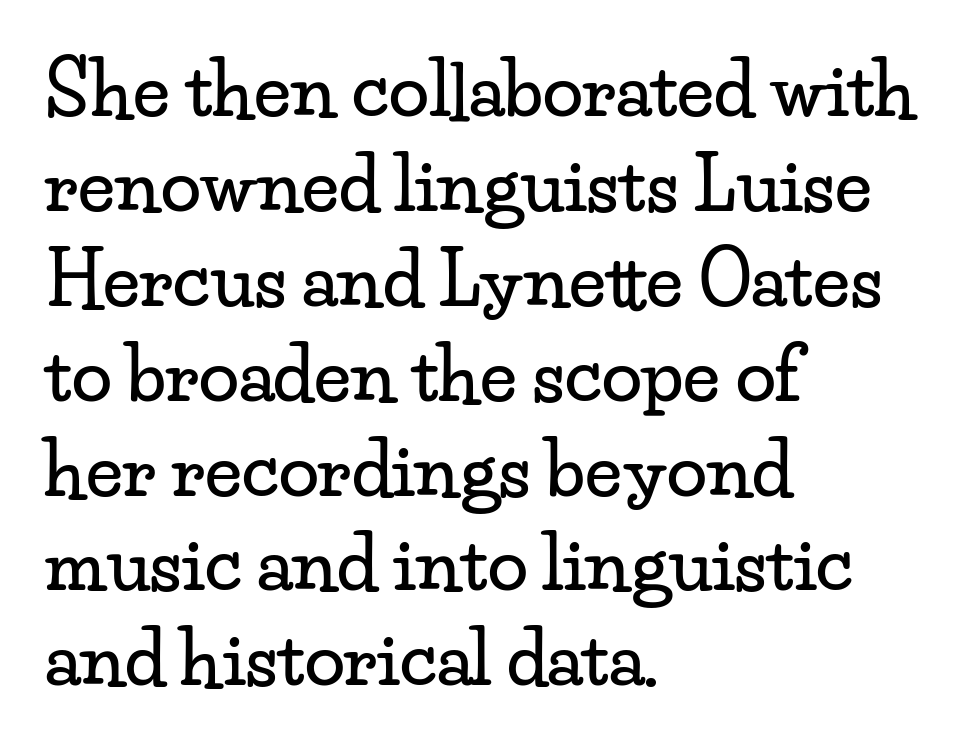
{"serif": "yes", "italic": "no", "width": "wide", "stroke_contrast": "low", "x_height": "small", "monospaced": "no", "underline": "no", "align": "left", "line_spacing": "normal", "line_spacing_ratio": 1.3, "letter_spacing": "normal", "letter_spacing_em": 0.0, "glyph_px": 73}
